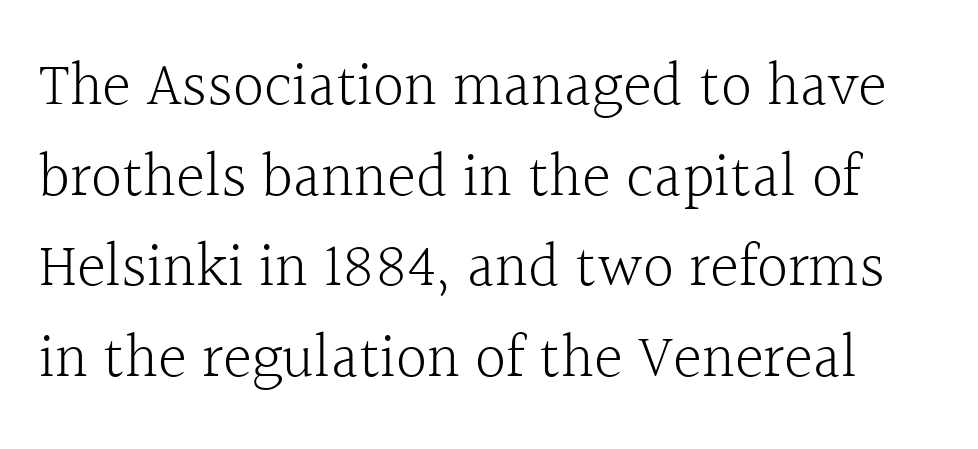
The image shows 62 px light serif type, upright; set normal line spacing (1.46x), normal letter spacing, not underlined; a medium x-height.
